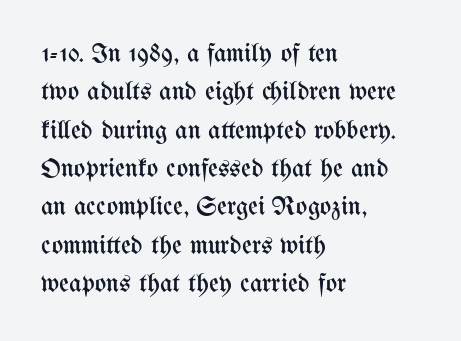
Every row of glyphs begins at an identical x-position on the left. A roman cut, with each character standing at attention. Does the leading feel generous? No, just average. The tracking reads as untouched default to a designer's eye.
